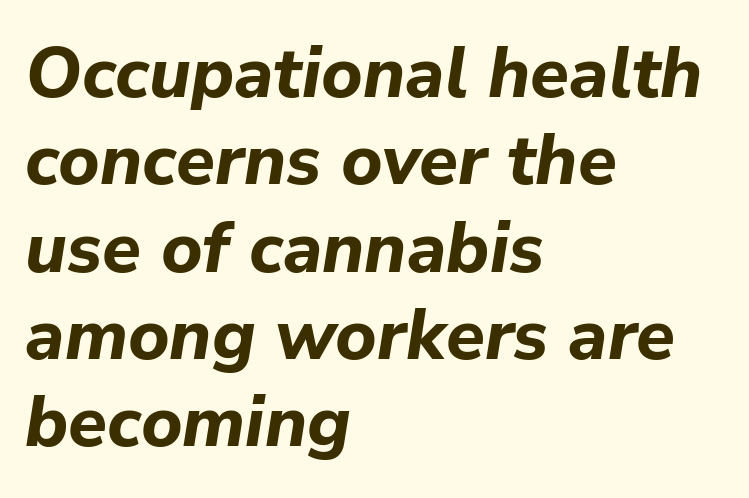
Q: Is the text bold? A: Yes.
Q: Is the text italic (slanted)? A: Yes, it leans right by about 9 degrees.
Q: Is the text underlined? A: No.
Q: How is the paragraph aligned? A: Left-aligned.
Q: Is the spacing between letters normal or unusually wide? A: Normal.
Q: Width (condensed, normal, or wide)? A: Normal.
Q: Stroke contrast? A: Low.
Q: x-height? A: Medium.
Q: Monospaced? A: No.
